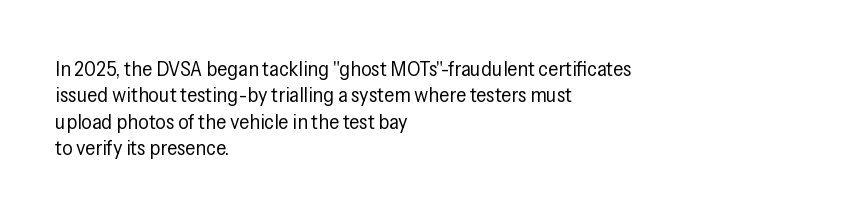
The rendering uses a moderate line-height, typical for paragraphs. Only glyphs here, with clear space below each row. The passage is arranged the way most books set body copy — flush left. Spacing between characters is what you'd get straight out of the box.
